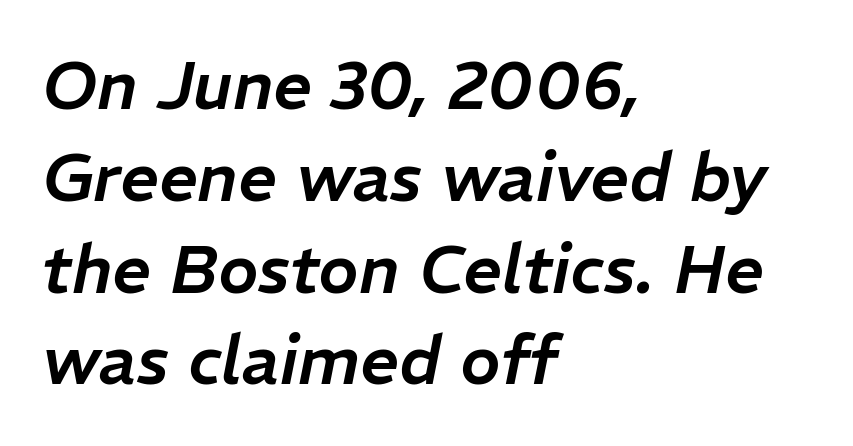
{"italic": "yes", "lean": "right", "slant_degrees": 11, "width": "normal", "stroke_contrast": "low", "x_height": "medium", "monospaced": "no", "underline": "no", "align": "left", "line_spacing": "normal", "line_spacing_ratio": 1.35, "letter_spacing": "normal", "letter_spacing_em": 0.0, "glyph_px": 68}
